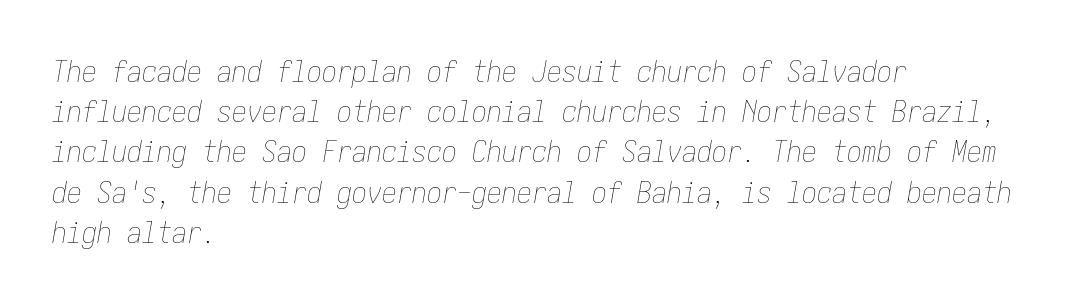
The passage shown stacks its lines at a standard gap. Descenders are the only things crossing below the line. All the whitespace from short lines collects on the right. Characters follow at the spacing the type designer built in. Weight: regular or lighter.
